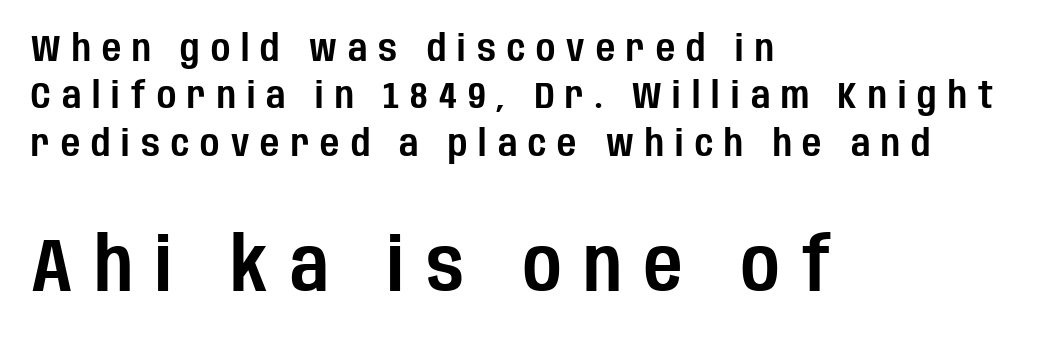
The image shows 74 px condensed sans-serif type, upright; set left-aligned, normal line spacing (1.28x), unusually wide letter spacing (+0.3 em), not underlined; the second (bottom) block is 2.0x larger; low stroke contrast and a large x-height.
